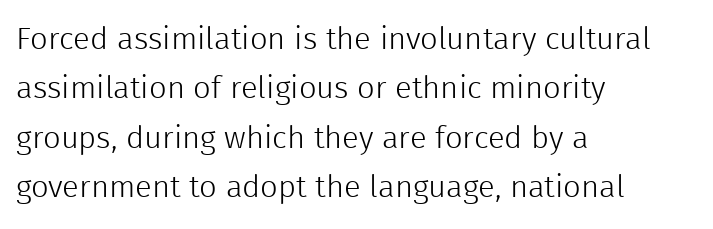
Only glyphs here, with clear space below each row. Honestly, the letter spacing is just normal — you wouldn't notice it. Honestly, the row spacing looks completely unremarkable. Weight class: somewhere from thin through regular.
